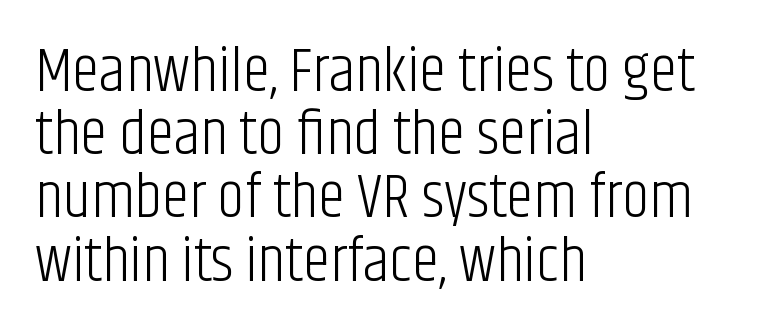
{"serif": "no", "italic": "no", "bold": "no", "weight": "light", "width": "condensed", "stroke_contrast": "low", "x_height": "large", "monospaced": "no", "underline": "no", "align": "left", "line_spacing": "tight", "line_spacing_ratio": 1.02, "letter_spacing": "normal", "letter_spacing_em": 0.0, "glyph_px": 62}
